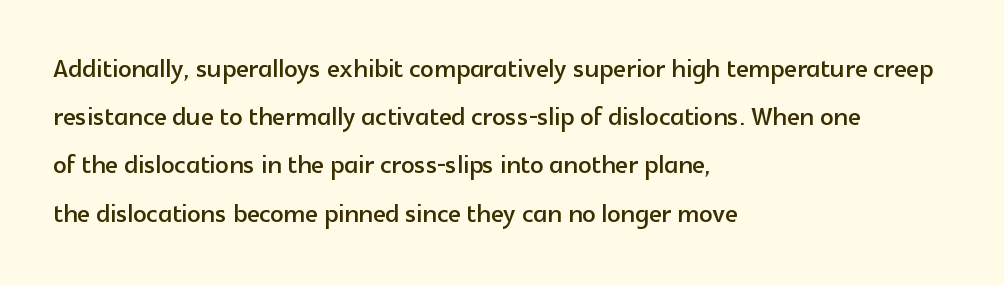
Q: Is the text italic (slanted)? A: No, it is upright.
Q: Is the typeface a serif or a sans-serif typeface? A: Sans-serif.
Q: Is the text underlined? A: No.
Q: How is the paragraph aligned? A: Left-aligned.
Q: Is the spacing between letters normal or unusually wide? A: Normal.
Q: Is the spacing between lines tight, normal or loose? A: Normal.
Q: Width (condensed, normal, or wide)? A: Normal.
Q: x-height? A: Medium.
Q: Monospaced? A: No.
